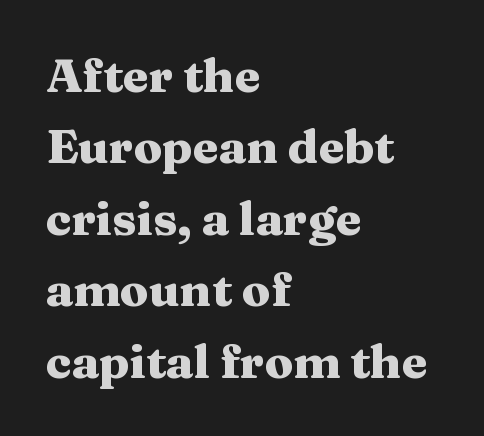
Q: Is the text bold? A: Yes.
Q: Is the text italic (slanted)? A: No, it is upright.
Q: Is the typeface a serif or a sans-serif typeface? A: Serif.
Q: Is the text underlined? A: No.
Q: How is the paragraph aligned? A: Left-aligned.
Q: Is the spacing between letters normal or unusually wide? A: Normal.
Q: Is the spacing between lines tight, normal or loose? A: Normal.
Q: Width (condensed, normal, or wide)? A: Wide.
Q: Stroke contrast? A: Medium.
Q: x-height? A: Medium.
Q: Monospaced? A: No.
